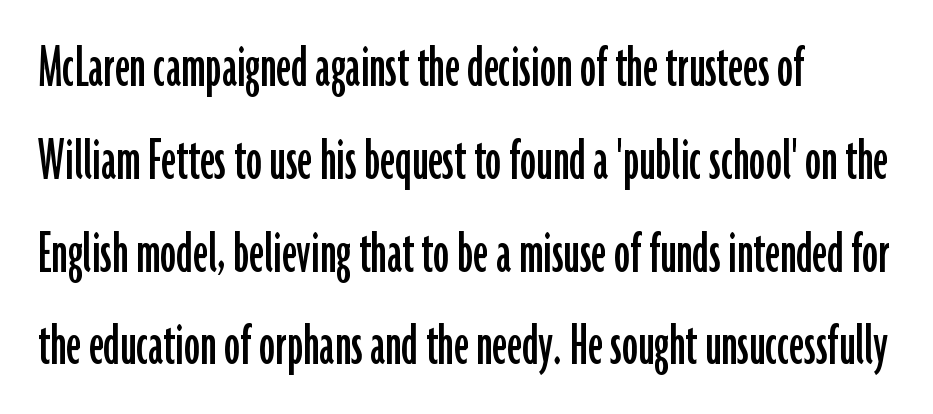
The image shows 64 px condensed sans-serif type, upright; set left-aligned, normal line spacing (1.45x), normal letter spacing, not underlined; low stroke contrast and a medium x-height.
